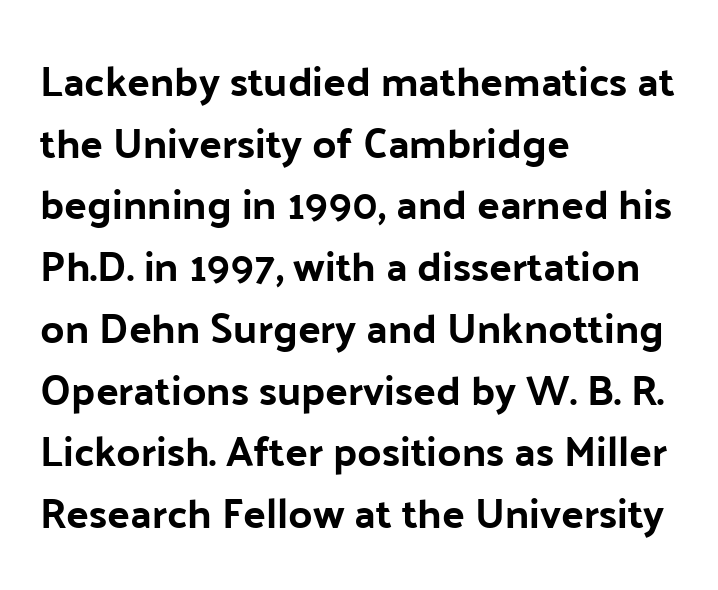
Looks like regular typesetting: each glyph gets only the width it needs. The type sits square on the baseline with zero lean. Classification — sans serif. Type without underlining. The ragged edge is on the right, which tells us the setting is flush left.
